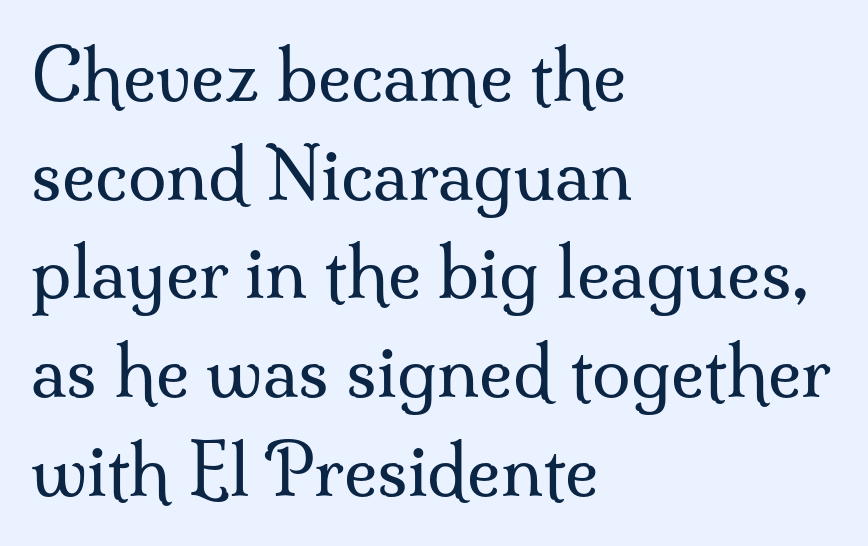
In terms of leading, this rendering sits right in the middle. Is the block centered? No — it sits flush against the left margin. The space beneath each line is pristine and unruled. The passage shown is typeset with a serif family. Unbolded letterforms with no extra heft. Compared with typical body copy, the letter spacing here is the same.
